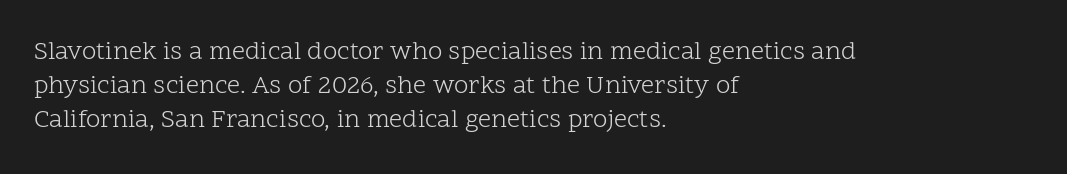
Descenders are the only things crossing below the line. All the whitespace from short lines collects on the right. Characters remain perfectly vertical along every line. The letters sit at their default tracking, neither squeezed nor spread.
